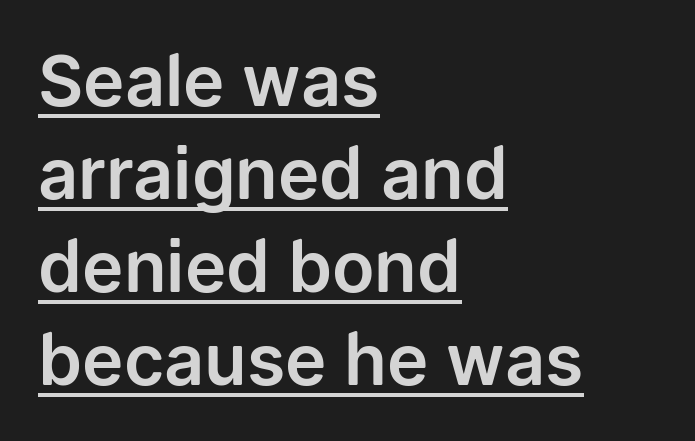
Short and long lines alike share a common starting point at left. Does a line run under the words? Yes, clearly. Think of a printed novel: that variable character pitch is what you see here. This block has exactly the height ordinary leading produces. In terms of letterspacing, this is plain default setting. Nope, no serifs anywhere on these letters.
